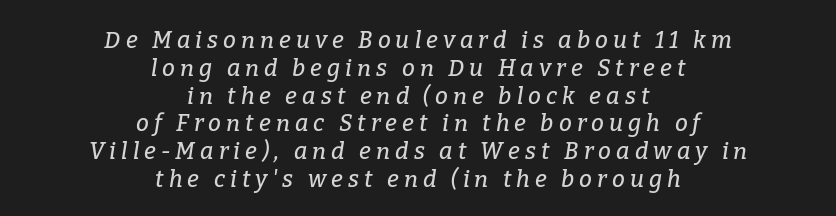
There is plenty of visible air inserted between adjacent glyphs. A student would call this center alignment; a typographer would say set centered. It's the slanting kind of type. Decoration check: the copy has no underline.
